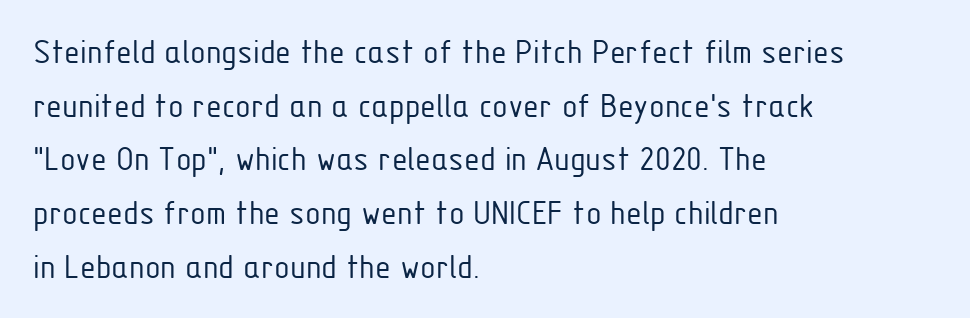
Default kerning and tracking; the words read as compact shapes. The specimen omits any rule beneath the text block's lines. Notice how the passage keeps a crisp vertical edge on the left only. Letters have the restrained weight of plain body copy at most. The letters carry no serifs — their stems end cleanly without finishing strokes.
